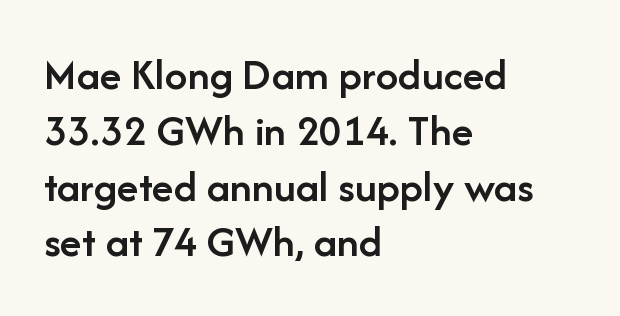
Q: Is the text bold? A: Semi-bold.
Q: Is the text italic (slanted)? A: No, it is upright.
Q: Is the typeface a serif or a sans-serif typeface? A: Sans-serif.
Q: Is the text underlined? A: No.
Q: How is the paragraph aligned? A: Left-aligned.
Q: Is the spacing between letters normal or unusually wide? A: Normal.
Q: Width (condensed, normal, or wide)? A: Normal.
Q: Stroke contrast? A: Low.
Q: x-height? A: Medium.
Q: Monospaced? A: No.
